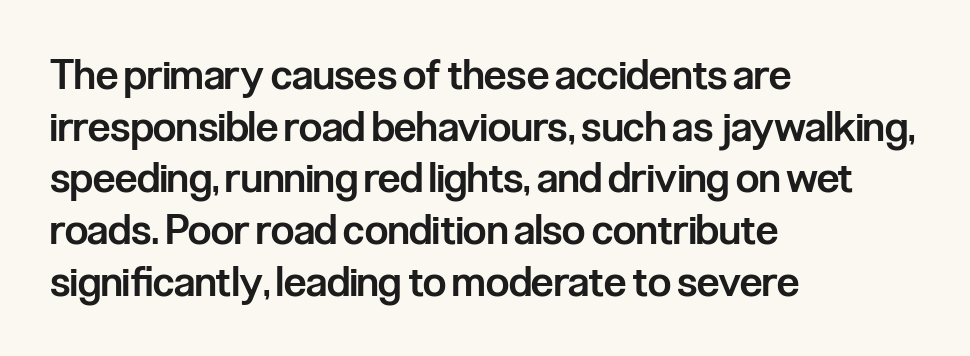
The image shows 41 px semibold, condensed sans-serif type, upright; set left-aligned, normal line spacing (1.26x), normal letter spacing, not underlined; low stroke contrast and a medium x-height.
